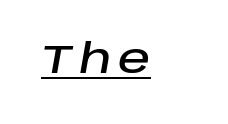
{"italic": "yes", "lean": "right", "slant_degrees": 10, "width": "normal", "stroke_contrast": "low", "x_height": "large", "monospaced": "no", "underline": "yes", "align": "left", "glyph_px": 40}
